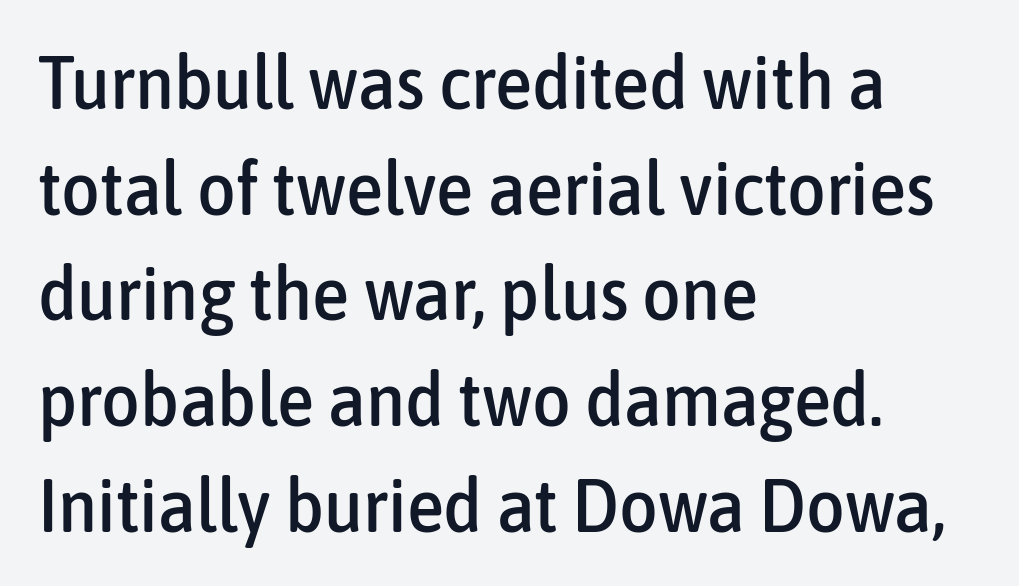
The rendering uses a moderate line-height, typical for paragraphs. Ordinary non-slanted type is in use. The face used here is proportionally spaced, like ordinary book or web type. The paragraph shown leans on its left margin.
